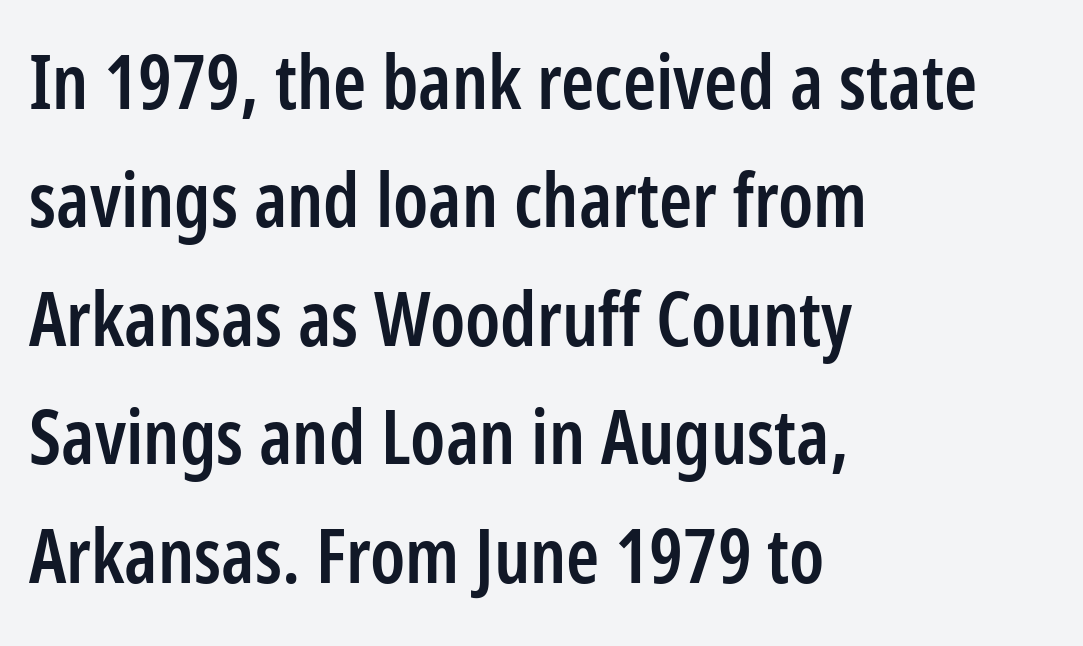
Q: Is the text bold? A: Semi-bold.
Q: Is the text italic (slanted)? A: No, it is upright.
Q: Is the typeface a serif or a sans-serif typeface? A: Sans-serif.
Q: Is the text underlined? A: No.
Q: How is the paragraph aligned? A: Left-aligned.
Q: Is the spacing between letters normal or unusually wide? A: Normal.
Q: Is the spacing between lines tight, normal or loose? A: Normal.
Q: Width (condensed, normal, or wide)? A: Condensed.
Q: Stroke contrast? A: Low.
Q: x-height? A: Medium.
Q: Monospaced? A: No.
